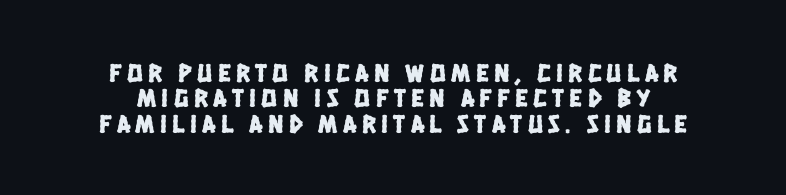
Q: Is the text underlined? A: No.
Q: How is the paragraph aligned? A: Centered.
Q: Is the spacing between letters normal or unusually wide? A: Unusually wide.
Q: Is the spacing between lines tight, normal or loose? A: Tight.
